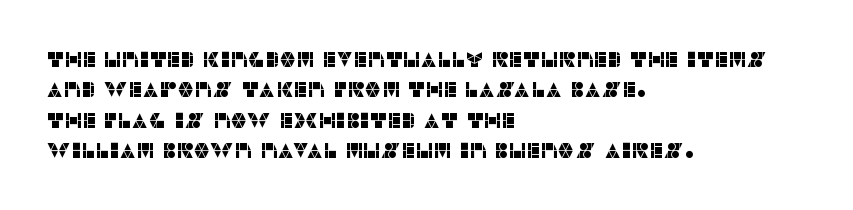
A bare baseline throughout the passage. This rendering uses left alignment, leaving the right contour irregular. Vertical strokes here are truly vertical. Glyph-to-glyph distance matches everyday printed text. If you measured baseline to baseline, you'd find a middling distance.
